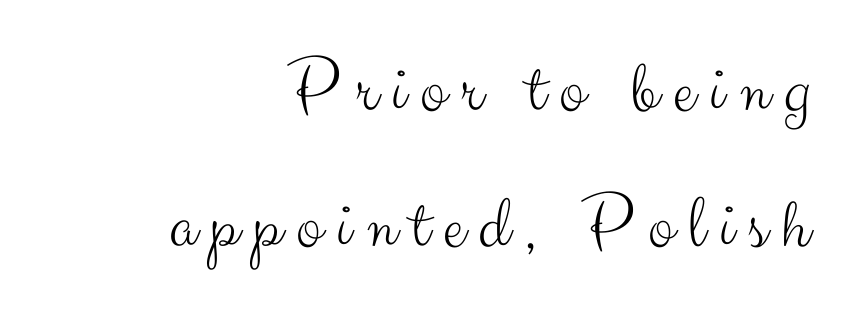
A bare baseline throughout the passage. This rendering employs a face without finishing strokes, i.e., a sans-serif. Here the designer chose a conventional face with non-uniform glyph widths. The typesetting does not lean heavy: it is not bold. The passage is arranged like a letterhead date or caption credit — flush right.
